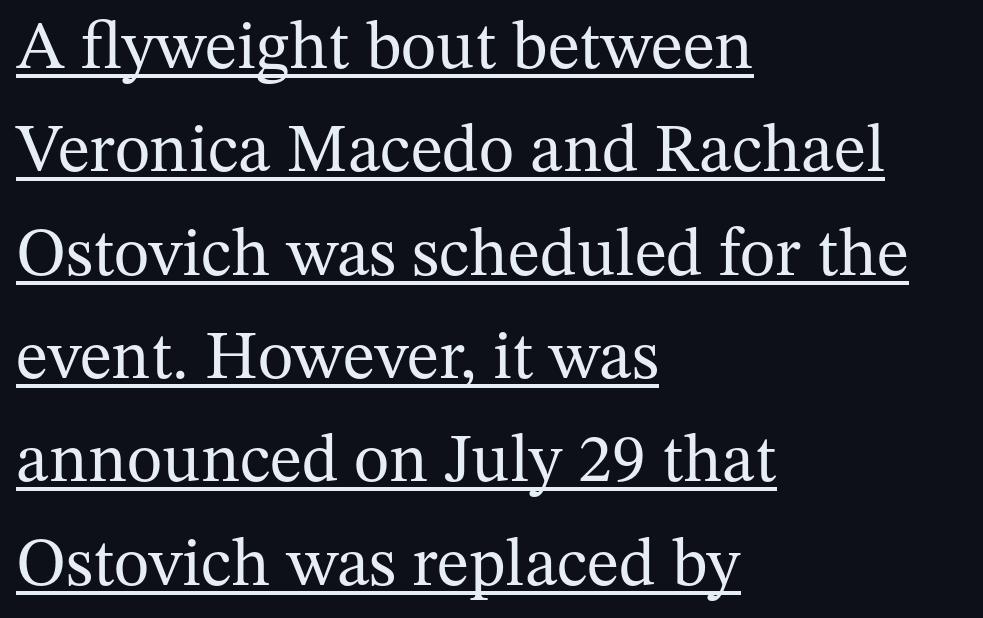
The image shows 68 px regular-weight serif type, upright; set left-aligned, normal line spacing (1.52x), normal letter spacing, underlined; medium stroke contrast and a medium x-height.
